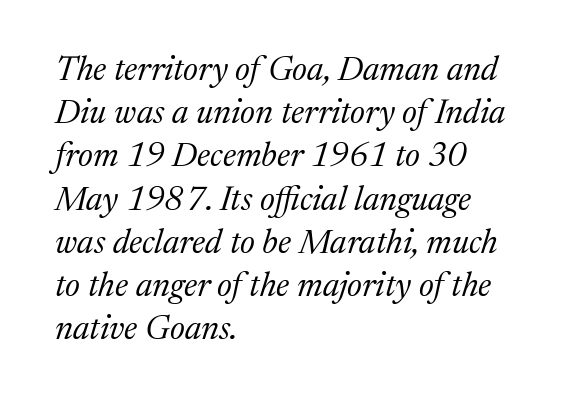
The line texture is even and compact thanks to regular tracking. What's the leading like? Ordinary, nothing unusual. Caption: face not bold, strokes unweighted. The typesetter chose a ragged-right arrangement here.
